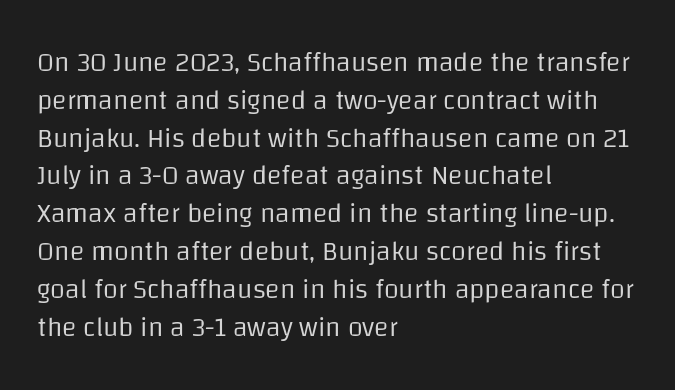
The image shows 27 px text type, upright; set left-aligned, normal line spacing (1.4x), normal letter spacing, not underlined.
